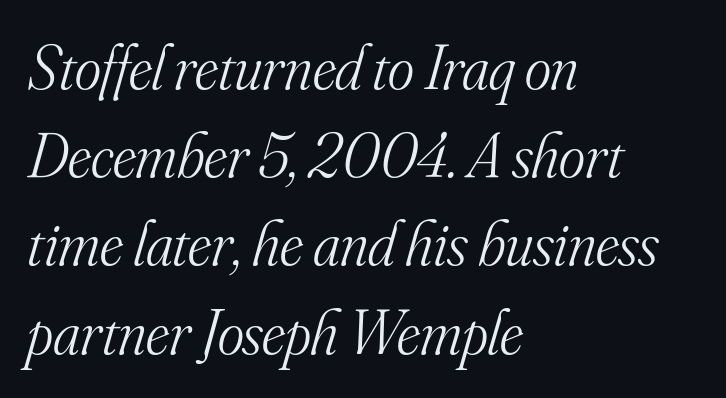
Q: Is the text bold? A: No.
Q: Is the text italic (slanted)? A: Yes, it leans right by about 16 degrees.
Q: Is the typeface a serif or a sans-serif typeface? A: Serif.
Q: Is the text underlined? A: No.
Q: How is the paragraph aligned? A: Left-aligned.
Q: Is the spacing between letters normal or unusually wide? A: Normal.
Q: Is the spacing between lines tight, normal or loose? A: Normal.
Q: Width (condensed, normal, or wide)? A: Normal.
Q: Stroke contrast? A: Medium.
Q: x-height? A: Small.
Q: Monospaced? A: No.
